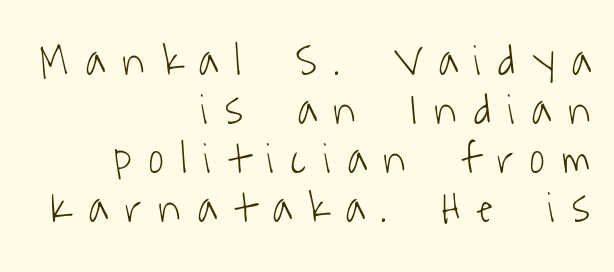
Q: Is the text bold? A: No.
Q: Is the typeface a serif or a sans-serif typeface? A: Sans-serif.
Q: Is the text underlined? A: No.
Q: How is the paragraph aligned? A: Right-aligned.
Q: Is the spacing between letters normal or unusually wide? A: Unusually wide.
Q: Is the spacing between lines tight, normal or loose? A: Tight.
Q: Width (condensed, normal, or wide)? A: Condensed.
Q: Stroke contrast? A: Low.
Q: x-height? A: Medium.
Q: Monospaced? A: No.
